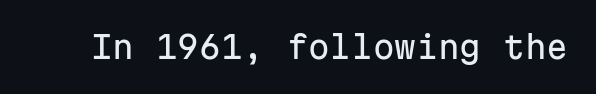
Q: Is the text italic (slanted)? A: No, it is upright.
Q: Is the typeface a serif or a sans-serif typeface? A: Sans-serif.
Q: Is the text underlined? A: No.
Q: Is the spacing between letters normal or unusually wide? A: Normal.
Q: Width (condensed, normal, or wide)? A: Normal.
Q: Stroke contrast? A: Low.
Q: x-height? A: Medium.
Q: Monospaced? A: Yes.
